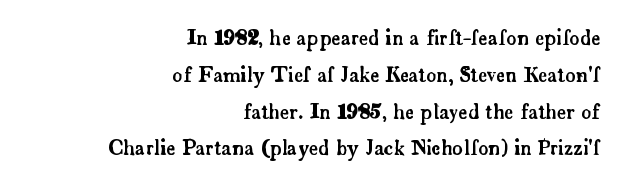
Underline: absent. The axis of the letterforms is exactly vertical. This rendering uses right alignment, leaving the left contour irregular. Tracking value appears to be zero — textbook default spacing.
